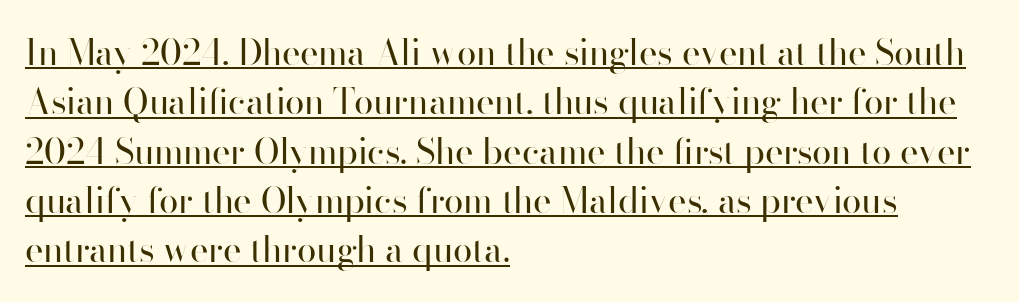
{"serif": "no", "italic": "no", "bold": "no", "weight": "regular", "width": "normal", "stroke_contrast": "high", "x_height": "small", "monospaced": "no", "underline": "yes", "align": "left", "line_spacing": "normal", "line_spacing_ratio": 1.41, "letter_spacing": "normal", "letter_spacing_em": 0.0, "glyph_px": 35}
